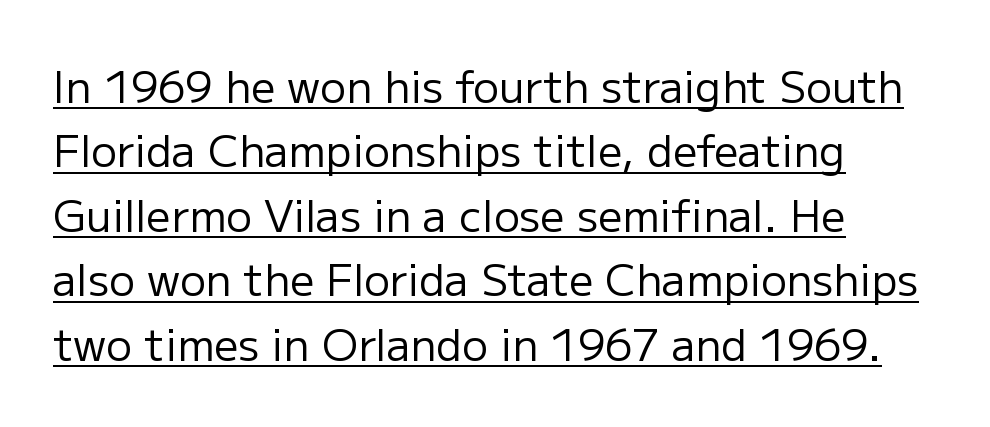
The image shows 43 px regular-weight sans-serif type, upright; set left-aligned, normal line spacing (1.5x), normal letter spacing, underlined; low stroke contrast and a medium x-height.
